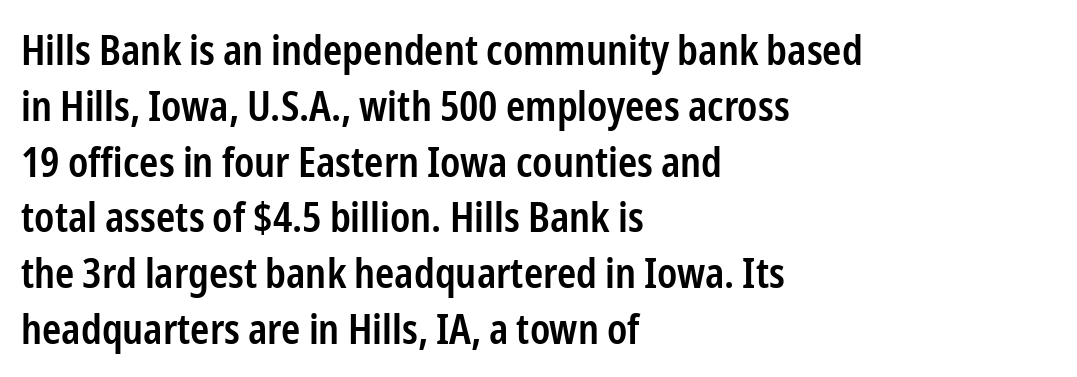
{"serif": "no", "italic": "no", "bold": "semi", "weight": "semibold", "width": "condensed", "stroke_contrast": "low", "x_height": "medium", "monospaced": "no", "underline": "no", "align": "left", "line_spacing": "normal", "line_spacing_ratio": 1.36, "letter_spacing": "normal", "letter_spacing_em": 0.0, "glyph_px": 41}
